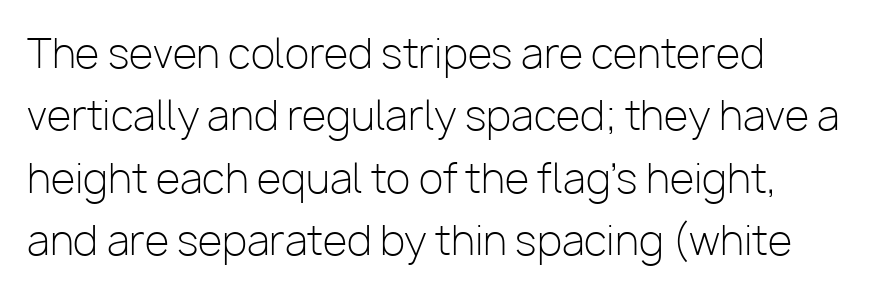
Nope, not italic — everything's standing straight. Spacing verdict: proportional, widths tailored to each character. The strokes carry an ordinary text weight at most. Leading: standard.
